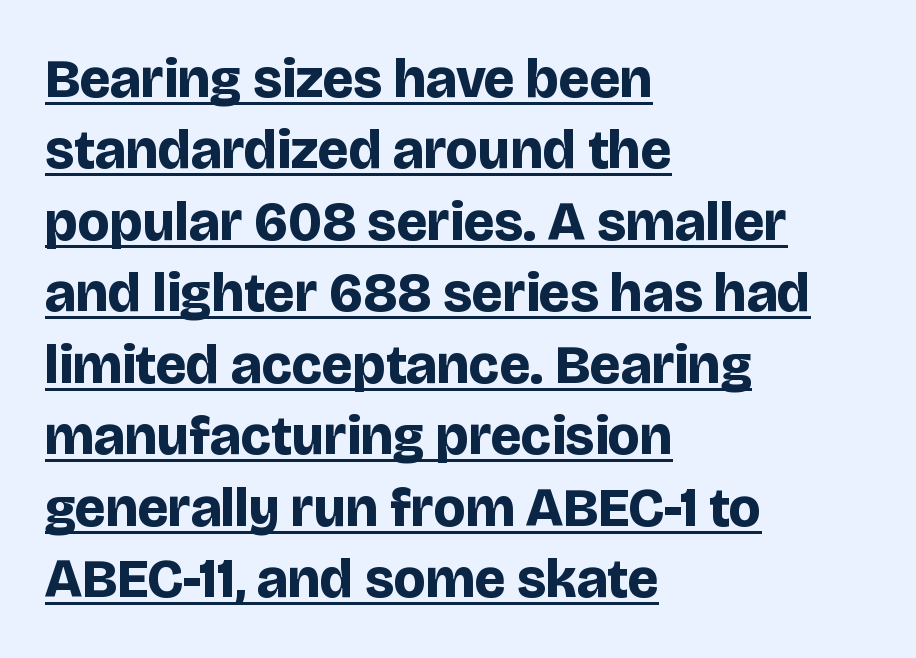
The image shows 55 px bold sans-serif type, upright; set left-aligned, normal line spacing (1.3x), normal letter spacing, underlined; low stroke contrast and a large x-height.
